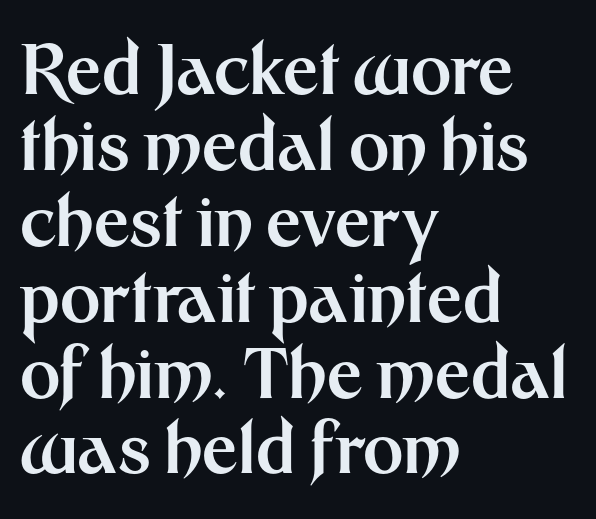
The font is running at its bold setting. In terms of letterspacing, this is plain default setting. The font's upright variant was chosen for this text. Vertically, the passage feels compressed, each row crowding the next. These lines are composed in type without serifs. Here the designer chose a conventional face with non-uniform glyph widths.
